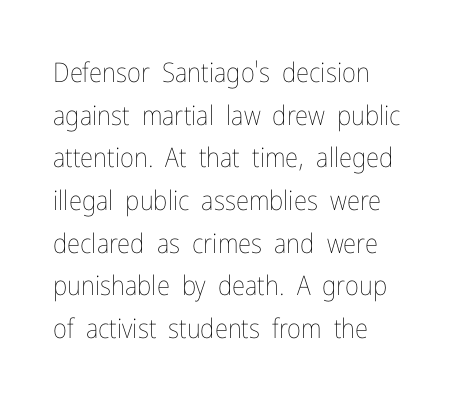
The image shows 27 px text type, upright; set left-aligned, normal line spacing (1.58x), normal letter spacing, not underlined.
